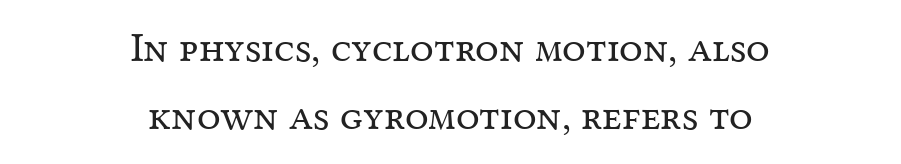
Are there feet on the stems? There are — it's a serif. Vertical strokes here are truly vertical. The face used here is proportionally spaced, like ordinary book or web type. The paragraph has two soft edges and a firm central axis.
